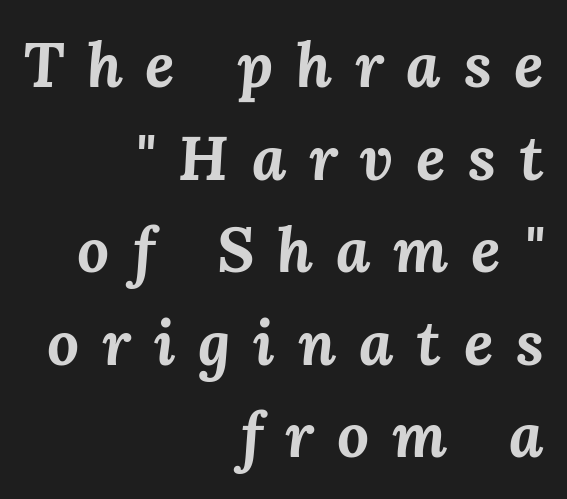
{"italic": "yes", "lean": "right", "slant_degrees": 3, "bold": "yes", "weight": "bold", "width": "normal", "stroke_contrast": "medium", "x_height": "medium", "monospaced": "no", "underline": "no", "align": "right", "line_spacing": "normal", "line_spacing_ratio": 1.47, "letter_spacing": "wide", "letter_spacing_em": 0.36, "glyph_px": 63}
